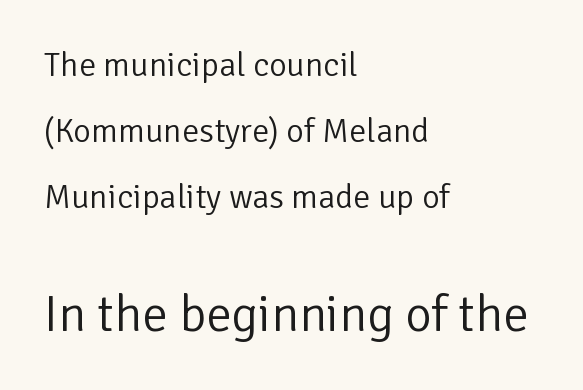
The image shows 51 px light sans-serif type, upright; set left-aligned, loose line spacing (1.94x), normal letter spacing, not underlined; the second (bottom) block is 1.5x larger; low stroke contrast and a medium x-height.
